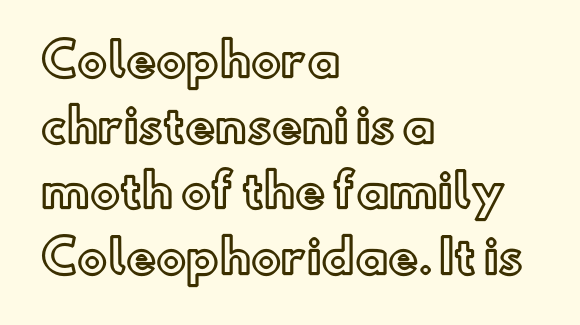
The passage shown is typed in a proportional face where columns would drift. There is no visible air inserted between adjacent glyphs. Is there any slant? The stems are plumb. Successive baselines arrive at the customary interval. Compared with a centered layout, this one pins lines to the left instead.
